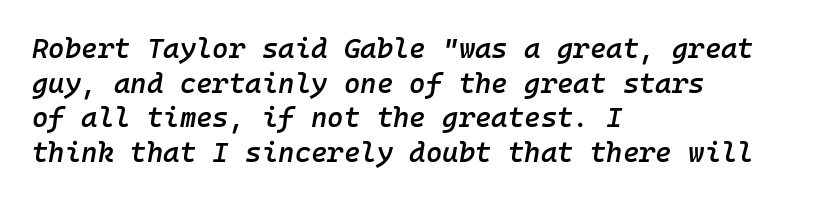
{"italic": "yes", "lean": "right", "slant_degrees": 10, "bold": "semi", "weight": "semibold", "width": "normal", "stroke_contrast": "low", "x_height": "medium", "monospaced": "yes", "underline": "no", "align": "left", "line_spacing_ratio": 1.24, "letter_spacing": "normal", "letter_spacing_em": 0.0, "glyph_px": 28}
